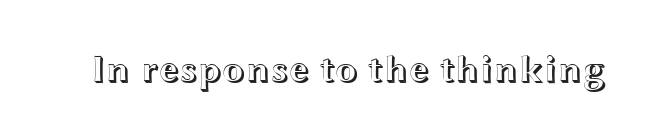
{"italic": "no", "width": "wide", "x_height": "medium", "monospaced": "no", "underline": "no", "letter_spacing": "normal", "letter_spacing_em": 0.0, "glyph_px": 38}
